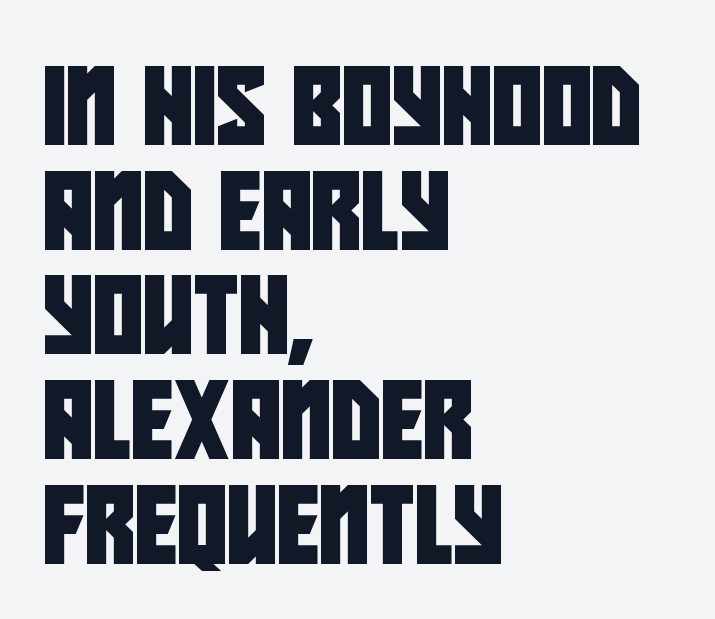
The image shows 77 px condensed sans-serif type; set left-aligned, normal line spacing (1.36x), normal letter spacing, not underlined; low stroke contrast and a large x-height.
